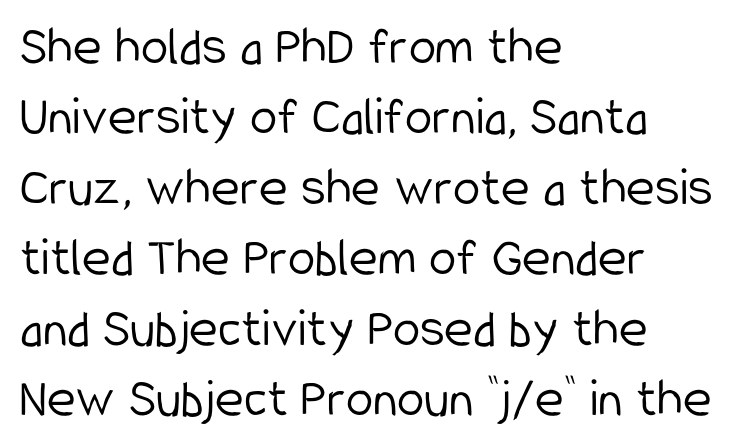
These lines are set flush left with a ragged right edge. The horizontal fit of the characters is conventional and even. Character widths vary here, with narrow letters taking less room than wide ones. A bare baseline throughout the passage. The rendering shows plain stroke endings on the letterforms — a sans-serif design.
